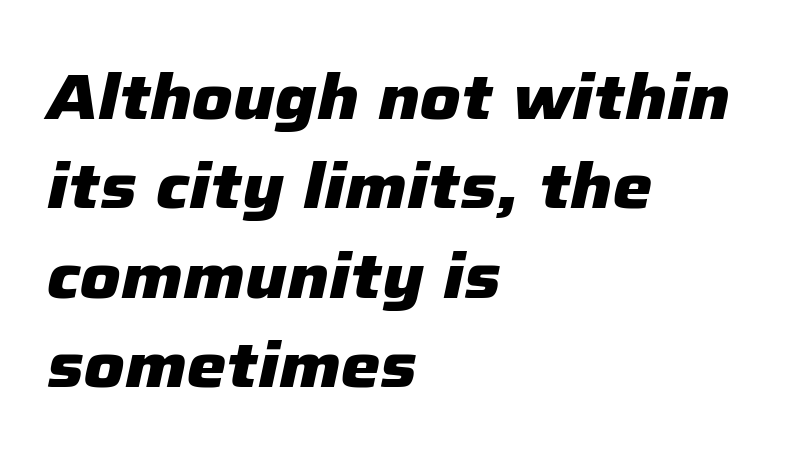
Is the letter spacing exaggerated? No — it looks like the ordinary default. The foot of each line stays bare and open. The typography opts for an oblique posture over an upright one. Does the weight exceed regular? Yes, all the way to bold. Left-aligned paragraph, ragged on the right. If you measured baseline to baseline, you'd find a middling distance.
